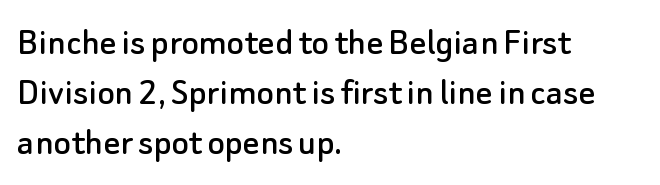
Q: Is the text italic (slanted)? A: No, it is upright.
Q: Is the typeface a serif or a sans-serif typeface? A: Sans-serif.
Q: Is the text underlined? A: No.
Q: How is the paragraph aligned? A: Left-aligned.
Q: Is the spacing between letters normal or unusually wide? A: Normal.
Q: Width (condensed, normal, or wide)? A: Normal.
Q: Stroke contrast? A: Low.
Q: x-height? A: Small.
Q: Monospaced? A: No.
